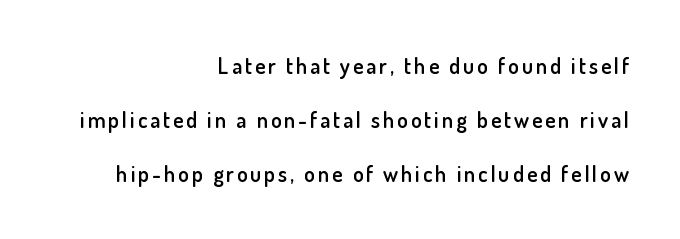
Whoever set this chose breathing room over compactness in the vertical rhythm. The rendering anchors every line to the right-hand side. Descenders hang freely into open space. Heft: intermediate — a semibold. The axis of the letterforms is exactly vertical.
